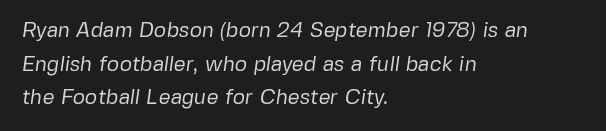
This block has exactly the height ordinary leading produces. Horizontally, the lines are justified to the leading edge only. Any mark beneath the type? The region is blank. This rendering leaves character spacing at its baseline value.
